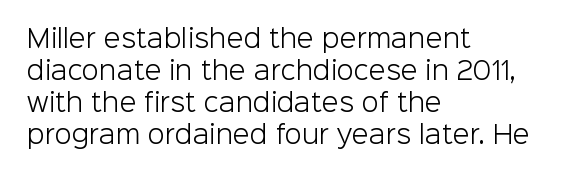
Q: Is the text bold? A: No.
Q: Is the text italic (slanted)? A: No, it is upright.
Q: Is the text underlined? A: No.
Q: How is the paragraph aligned? A: Left-aligned.
Q: Is the spacing between letters normal or unusually wide? A: Normal.
Q: Is the spacing between lines tight, normal or loose? A: Normal.
